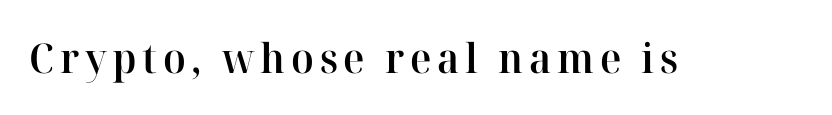
Q: Is the text bold? A: Semi-bold.
Q: Is the text italic (slanted)? A: No, it is upright.
Q: Is the typeface a serif or a sans-serif typeface? A: Serif.
Q: Is the text underlined? A: No.
Q: Width (condensed, normal, or wide)? A: Normal.
Q: Stroke contrast? A: High.
Q: x-height? A: Medium.
Q: Monospaced? A: No.
